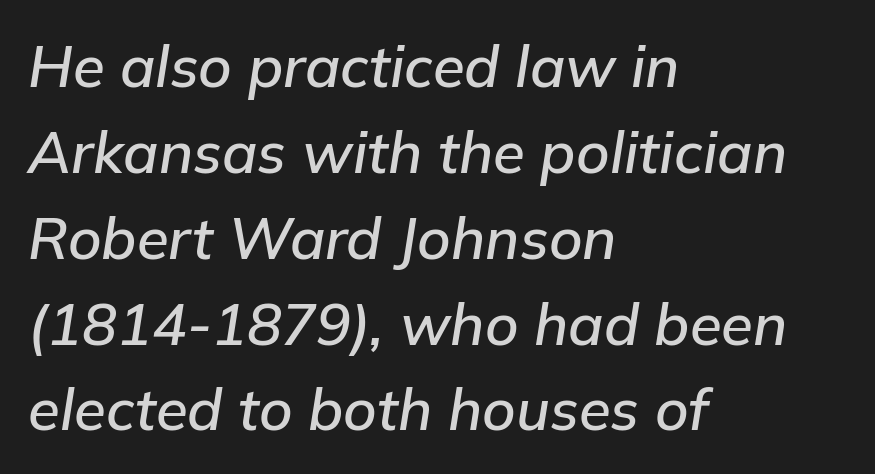
The image shows 58 px text type, italic (leaning right); set left-aligned, normal line spacing (1.48x), normal letter spacing, not underlined; low stroke contrast and a medium x-height.
